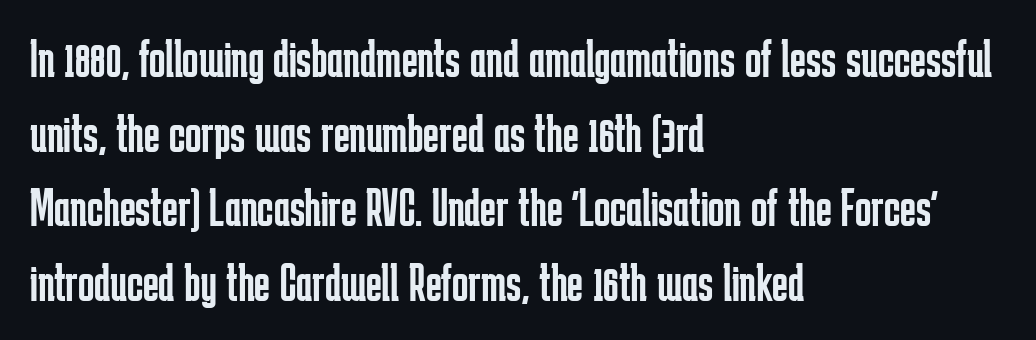
The image shows 54 px regular-weight, condensed sans-serif type, upright; set left-aligned, normal line spacing (1.38x), normal letter spacing, not underlined; low stroke contrast and a medium x-height.
